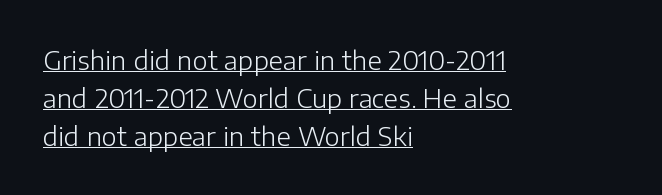
The image shows 26 px text type, upright; set left-aligned, normal line spacing (1.46x), normal letter spacing, underlined.
